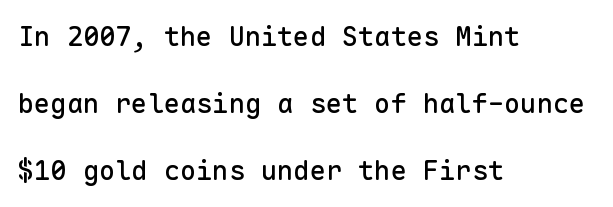
Q: Is the text italic (slanted)? A: No, it is upright.
Q: Is the text underlined? A: No.
Q: How is the paragraph aligned? A: Left-aligned.
Q: Is the spacing between letters normal or unusually wide? A: Normal.
Q: Is the spacing between lines tight, normal or loose? A: Loose.
